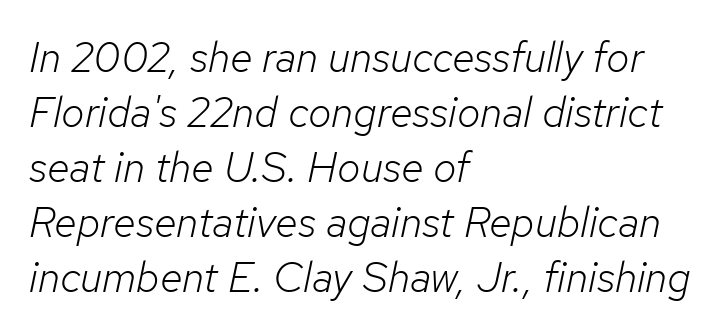
Q: Is the text bold? A: No.
Q: Is the text italic (slanted)? A: Yes, it leans right by about 12 degrees.
Q: Is the text underlined? A: No.
Q: How is the paragraph aligned? A: Left-aligned.
Q: Is the spacing between letters normal or unusually wide? A: Normal.
Q: Is the spacing between lines tight, normal or loose? A: Normal.
Q: Width (condensed, normal, or wide)? A: Normal.
Q: Stroke contrast? A: Low.
Q: x-height? A: Medium.
Q: Monospaced? A: No.
